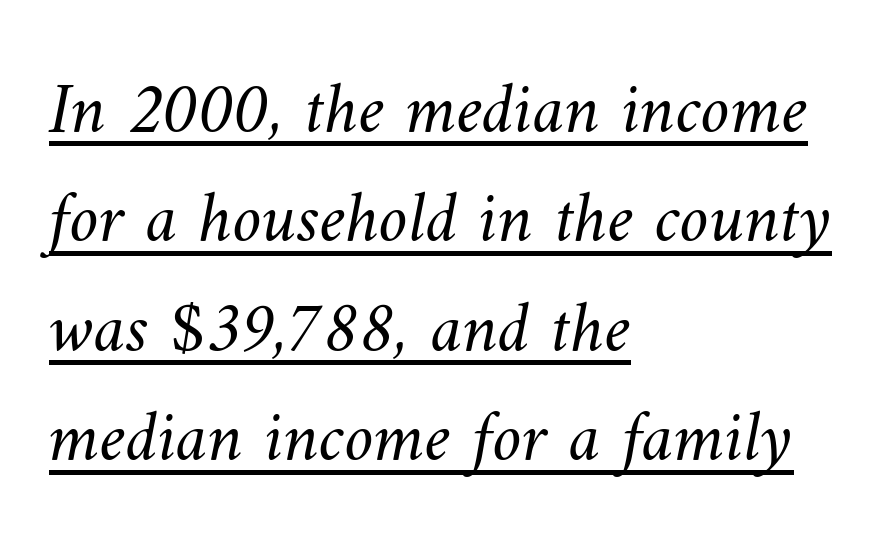
{"bold": "no", "weight": "light", "width": "normal", "stroke_contrast": "medium", "x_height": "small", "monospaced": "no", "underline": "yes", "align": "left", "line_spacing": "normal", "line_spacing_ratio": 1.5, "letter_spacing": "normal", "letter_spacing_em": 0.0, "glyph_px": 73}
